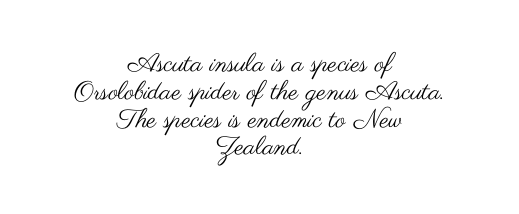
{"bold": "no", "underline": "no", "align": "center", "line_spacing": "tight", "line_spacing_ratio": 1.07, "letter_spacing": "normal", "letter_spacing_em": 0.0, "glyph_px": 26}
